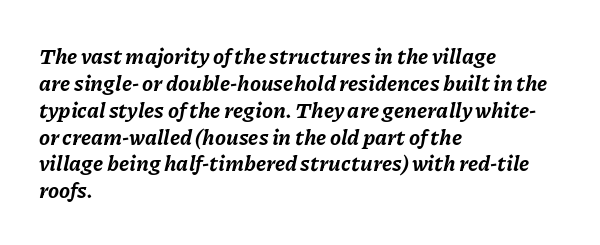
The image shows 22 px bold type, italic (leaning right); set left-aligned, line spacing 1.22x, normal letter spacing, not underlined.
